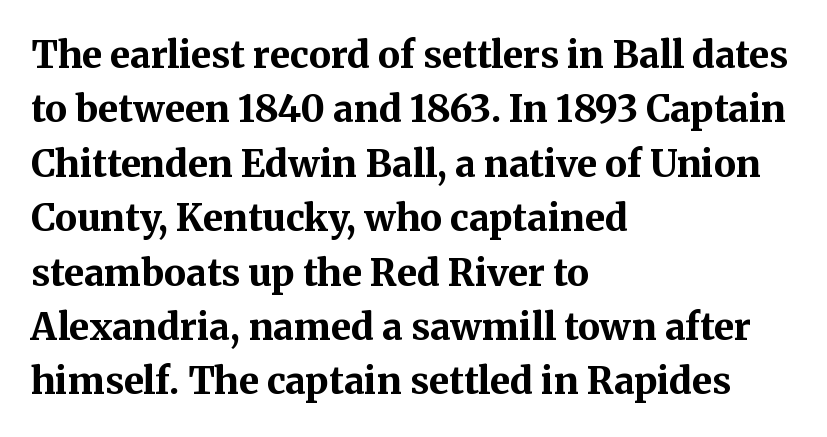
The gaps between neighbouring characters are ordinary and unremarkable. How heavy is the stroke? Heavy — this is a bold. The letters carry serifs — small finishing strokes at the ends of their stems. You can tell it's not italic because the verticals are truly vertical. Each line starts at the same left margin while the right side varies.
